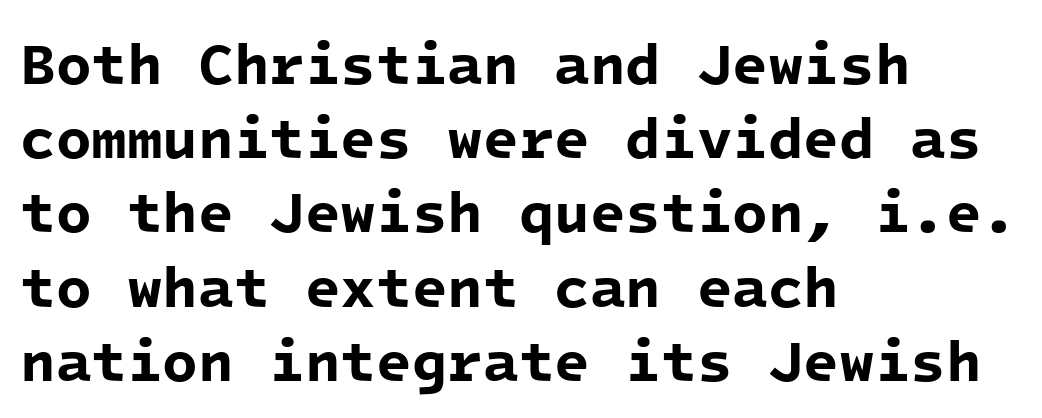
The image shows 58 px bold sans-serif type, monospaced; set left-aligned, normal line spacing (1.28x), normal letter spacing, not underlined; low stroke contrast and a medium x-height.
